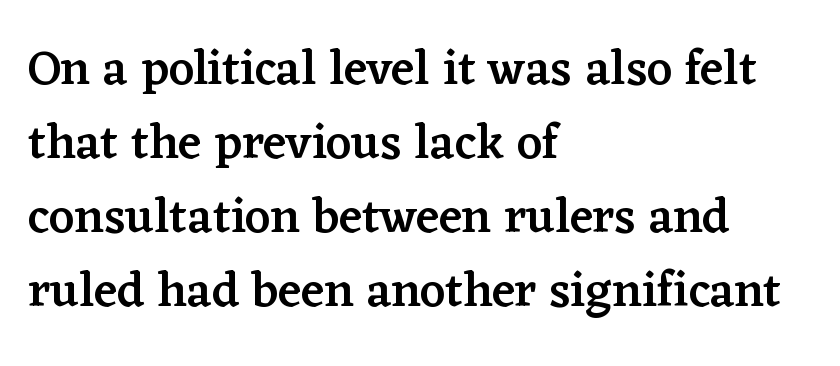
{"serif": "yes", "italic": "no", "bold": "semi", "weight": "semibold", "width": "normal", "stroke_contrast": "low", "x_height": "medium", "monospaced": "no", "underline": "no", "align": "left", "line_spacing": "normal", "line_spacing_ratio": 1.51, "letter_spacing": "normal", "letter_spacing_em": 0.0, "glyph_px": 49}
